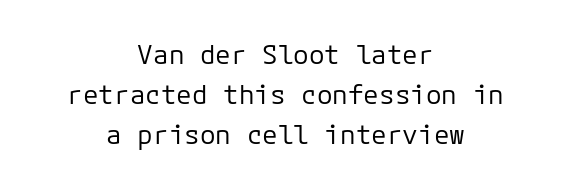
The image shows 26 px text type, upright; set centered, normal line spacing (1.54x), normal letter spacing, not underlined.
